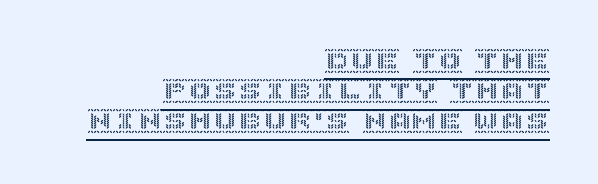
Q: Is the text italic (slanted)? A: No, it is upright.
Q: Is the text underlined? A: Yes.
Q: How is the paragraph aligned? A: Right-aligned.
Q: Is the spacing between letters normal or unusually wide? A: Normal.
